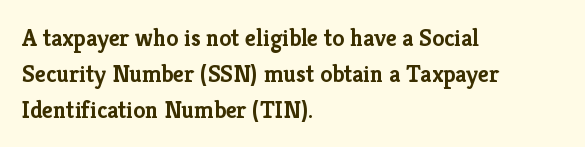
{"italic": "no", "bold": "yes", "underline": "no", "align": "left", "line_spacing": "normal", "line_spacing_ratio": 1.49, "letter_spacing": "normal", "letter_spacing_em": 0.0, "glyph_px": 24}
